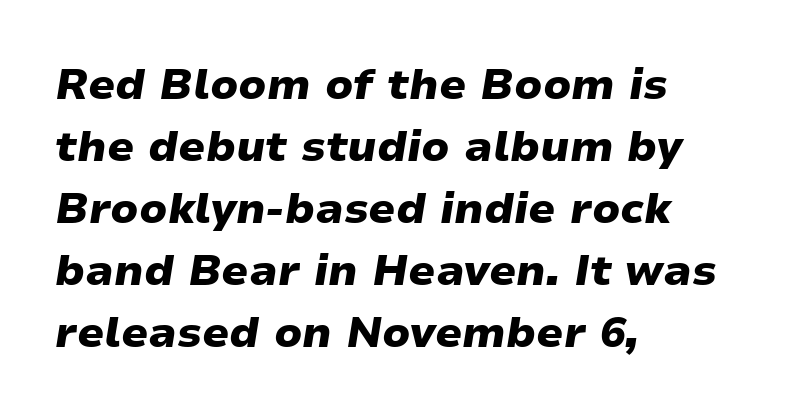
The image shows 43 px heavy, wide type, italic (leaning right); set left-aligned, normal line spacing (1.44x), normal letter spacing, not underlined; low stroke contrast and a medium x-height.
